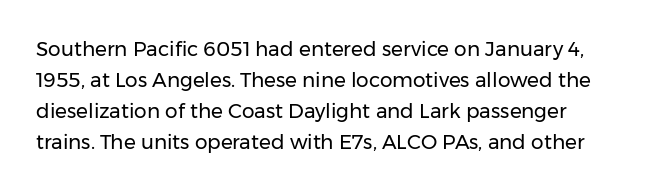
Q: Is the text bold? A: No.
Q: Is the text italic (slanted)? A: No, it is upright.
Q: Is the text underlined? A: No.
Q: Is the spacing between letters normal or unusually wide? A: Normal.
Q: Is the spacing between lines tight, normal or loose? A: Normal.
